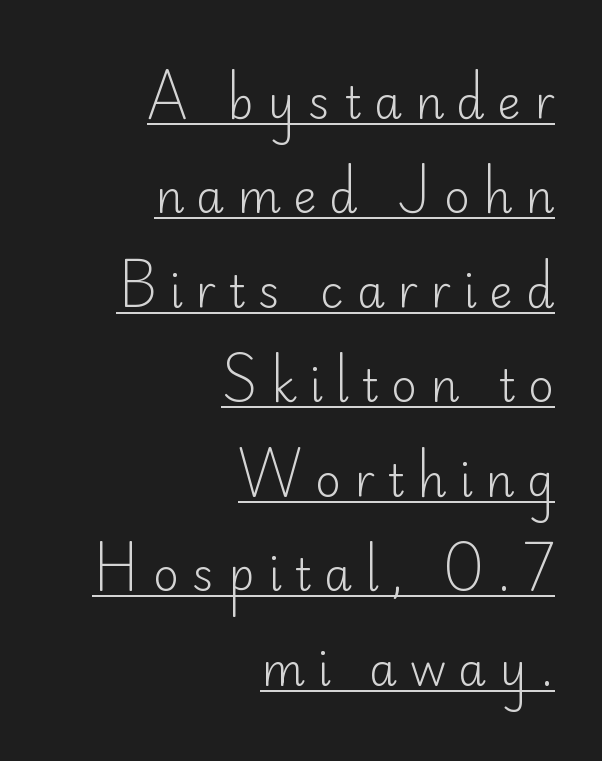
{"serif": "no", "italic": "no", "bold": "no", "weight": "light", "width": "normal", "stroke_contrast": "low", "x_height": "small", "monospaced": "no", "underline": "yes", "align": "right", "line_spacing": "loose", "line_spacing_ratio": 2.1, "letter_spacing": "wide", "letter_spacing_em": 0.28, "glyph_px": 45}
